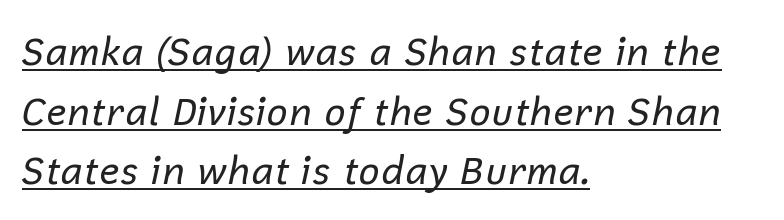
{"italic": "yes", "lean": "right", "slant_degrees": 12, "bold": "no", "weight": "regular", "width": "normal", "stroke_contrast": "low", "x_height": "medium", "monospaced": "no", "underline": "yes", "align": "left", "line_spacing": "normal", "line_spacing_ratio": 1.57, "letter_spacing": "normal", "letter_spacing_em": 0.0, "glyph_px": 38}
